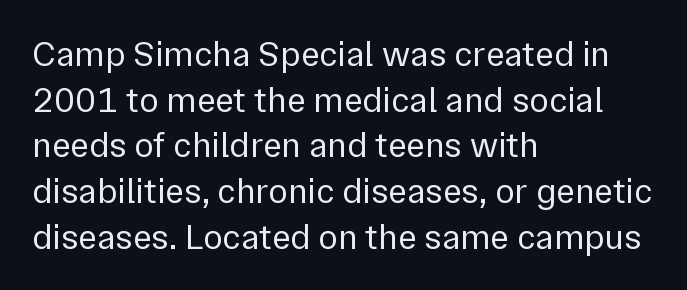
{"serif": "no", "italic": "no", "bold": "no", "weight": "regular", "width": "normal", "stroke_contrast": "low", "x_height": "medium", "monospaced": "no", "underline": "no", "align": "left", "line_spacing": "normal", "line_spacing_ratio": 1.27, "letter_spacing": "normal", "letter_spacing_em": 0.0, "glyph_px": 36}
